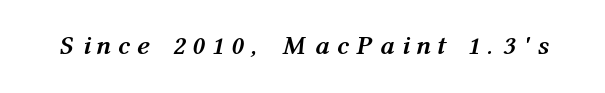
Q: Is the text bold? A: Yes.
Q: Is the text italic (slanted)? A: Yes, it leans right by about 12 degrees.
Q: Is the text underlined? A: No.
Q: Is the spacing between letters normal or unusually wide? A: Unusually wide.
